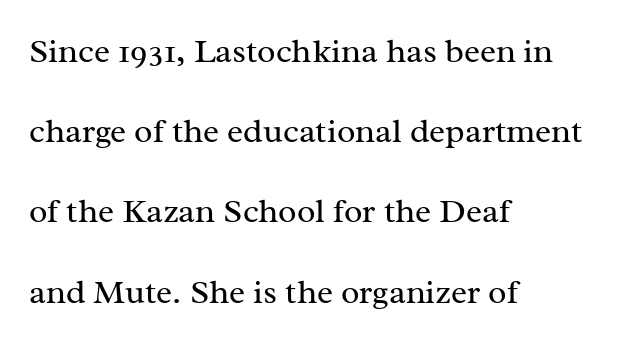
Ink coverage per letter is moderate at most. The setting favours the left margin, as ordinary paragraphs usually do. Underlining? Definitely not there. The rendering uses natural spacing where letterforms have individual widths.
